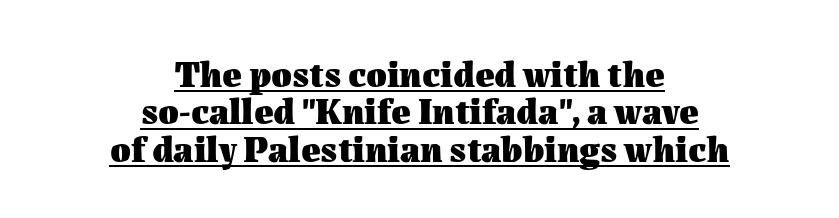
Q: Is the text bold? A: Yes.
Q: Is the text italic (slanted)? A: No, it is upright.
Q: Is the text underlined? A: Yes.
Q: How is the paragraph aligned? A: Centered.
Q: Is the spacing between letters normal or unusually wide? A: Normal.
Q: Is the spacing between lines tight, normal or loose? A: Tight.
Q: Width (condensed, normal, or wide)? A: Normal.
Q: Stroke contrast? A: Medium.
Q: x-height? A: Medium.
Q: Monospaced? A: No.
